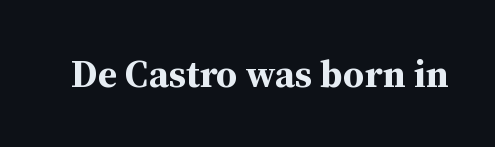
Q: Is the text bold? A: Yes.
Q: Is the text italic (slanted)? A: No, it is upright.
Q: Is the typeface a serif or a sans-serif typeface? A: Serif.
Q: Is the text underlined? A: No.
Q: Is the spacing between letters normal or unusually wide? A: Normal.
Q: Width (condensed, normal, or wide)? A: Normal.
Q: Stroke contrast? A: Medium.
Q: x-height? A: Medium.
Q: Monospaced? A: No.
